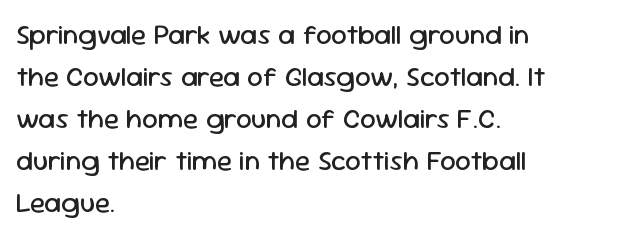
Q: Is the text bold? A: No.
Q: Is the text italic (slanted)? A: No, it is upright.
Q: Is the typeface a serif or a sans-serif typeface? A: Sans-serif.
Q: Is the text underlined? A: No.
Q: How is the paragraph aligned? A: Left-aligned.
Q: Is the spacing between letters normal or unusually wide? A: Normal.
Q: Is the spacing between lines tight, normal or loose? A: Normal.
Q: Width (condensed, normal, or wide)? A: Normal.
Q: Stroke contrast? A: Low.
Q: x-height? A: Medium.
Q: Monospaced? A: No.
